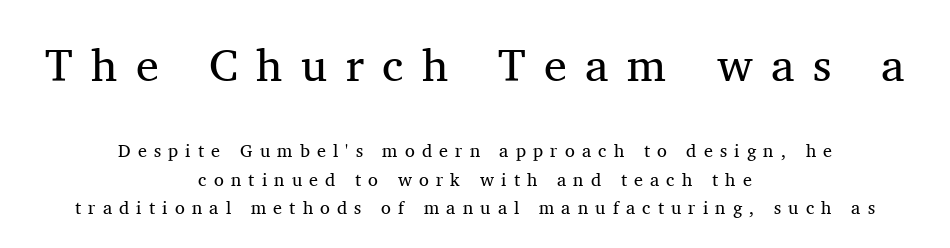
{"serif": "yes", "italic": "no", "bold": "no", "weight": "regular", "width": "normal", "stroke_contrast": "medium", "x_height": "medium", "monospaced": "no", "underline": "no", "align": "center", "line_spacing": "normal", "line_spacing_ratio": 1.59, "letter_spacing": "wide", "letter_spacing_em": 0.4, "larger_block": "first", "size_ratio": 2.56, "glyph_px": 46}
